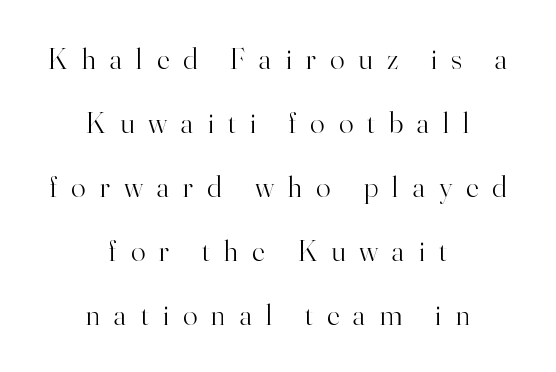
The image shows 30 px light serif type, upright; set centered, loose line spacing (2.13x), unusually wide letter spacing (+0.47 em), not underlined; high stroke contrast and a small x-height.
